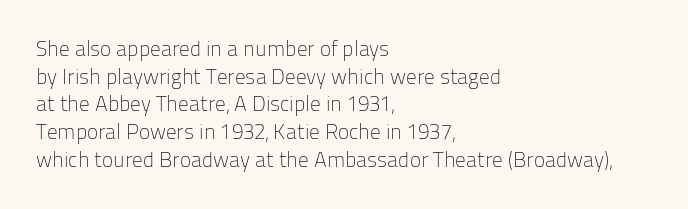
Every stem runs plumb, perpendicular to the baseline. Leftover space on each line is placed entirely after the last word. Check the space under the baseline: it is left empty. This reads as an unemphasized weight, regular at the heaviest. Caption: standard tracking, unaltered.
